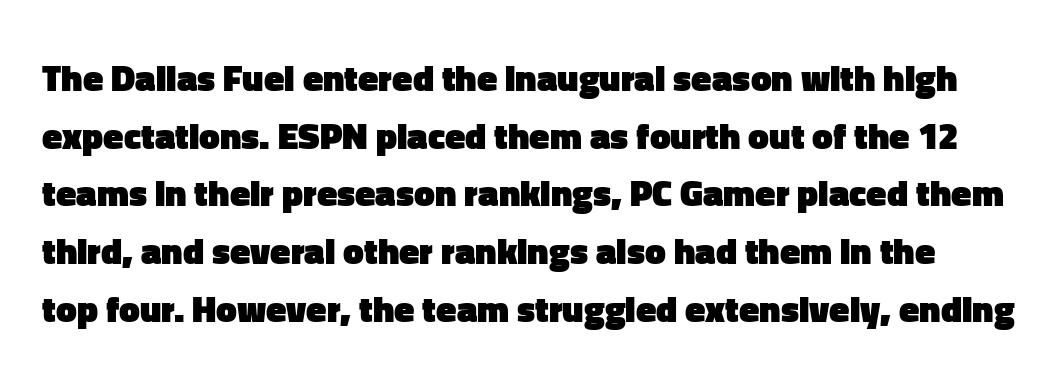
This sample keeps an unexceptional amount of space between lines. Type without underlining. The face used here has the dense, thick strokes of a bold. Proportional: the letters do not fall into vertical columns. Is this a sans? Yes — the strokes have no serifs.
